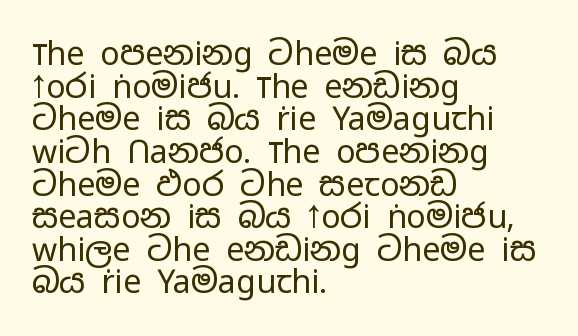
Serifs: no, the terminals of the letterforms are clean. A roman cut, with each character standing at attention. The horizontal fit of the characters is conventional and even. Each letter keeps its own natural width here, so spacing adapts to shape. Glance below the letters and you will spot only blank space. Letters have the restrained weight of plain body copy at most.
